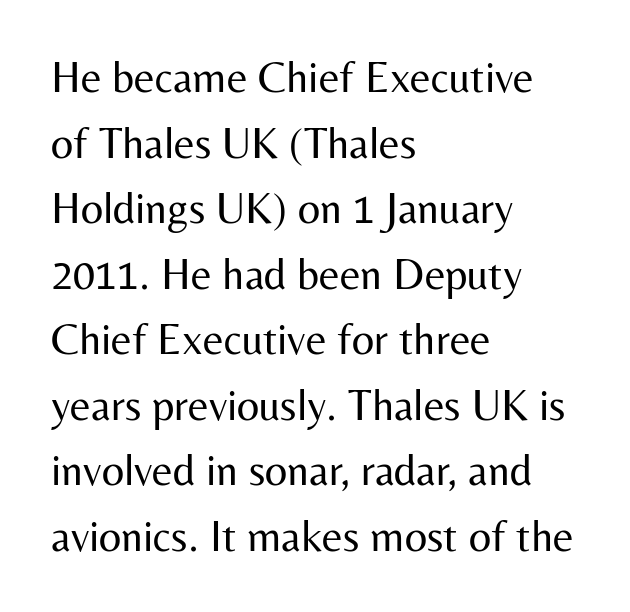
Q: Is the text bold? A: No.
Q: Is the text italic (slanted)? A: No, it is upright.
Q: Is the typeface a serif or a sans-serif typeface? A: Sans-serif.
Q: Is the text underlined? A: No.
Q: How is the paragraph aligned? A: Left-aligned.
Q: Is the spacing between letters normal or unusually wide? A: Normal.
Q: Is the spacing between lines tight, normal or loose? A: Normal.
Q: Width (condensed, normal, or wide)? A: Normal.
Q: Stroke contrast? A: Medium.
Q: x-height? A: Medium.
Q: Monospaced? A: No.
